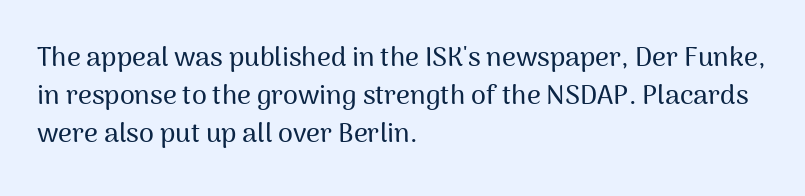
Every stem runs plumb, perpendicular to the baseline. No extra tracking has been applied to these lines. Students, observe: this is what conventionally led text looks like. The rendering anchors every line to the left-hand side. Just letters on the line, the space beneath them empty.
